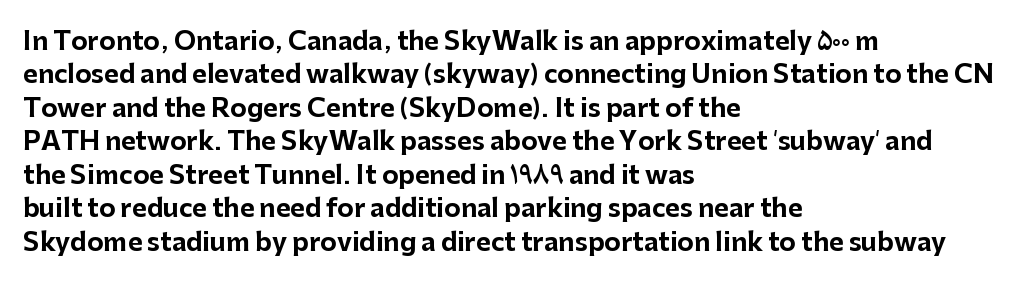
Q: Is the text bold? A: Yes.
Q: Is the text italic (slanted)? A: No, it is upright.
Q: Is the text underlined? A: No.
Q: How is the paragraph aligned? A: Left-aligned.
Q: Is the spacing between letters normal or unusually wide? A: Normal.
Q: Is the spacing between lines tight, normal or loose? A: Normal.
